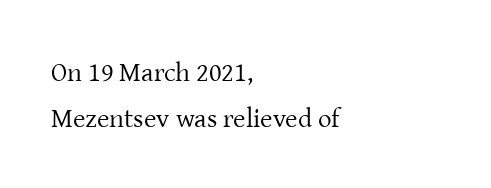
Q: Is the text bold? A: No.
Q: Is the text italic (slanted)? A: No, it is upright.
Q: Is the text underlined? A: No.
Q: How is the paragraph aligned? A: Left-aligned.
Q: Is the spacing between letters normal or unusually wide? A: Normal.
Q: Is the spacing between lines tight, normal or loose? A: Normal.
